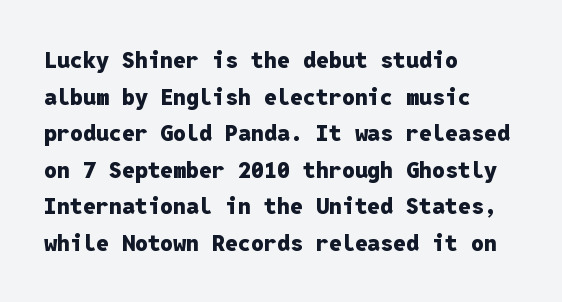
Q: Is the text bold? A: Yes.
Q: Is the text italic (slanted)? A: No, it is upright.
Q: Is the text underlined? A: No.
Q: How is the paragraph aligned? A: Left-aligned.
Q: Is the spacing between letters normal or unusually wide? A: Normal.
Q: Is the spacing between lines tight, normal or loose? A: Normal.
